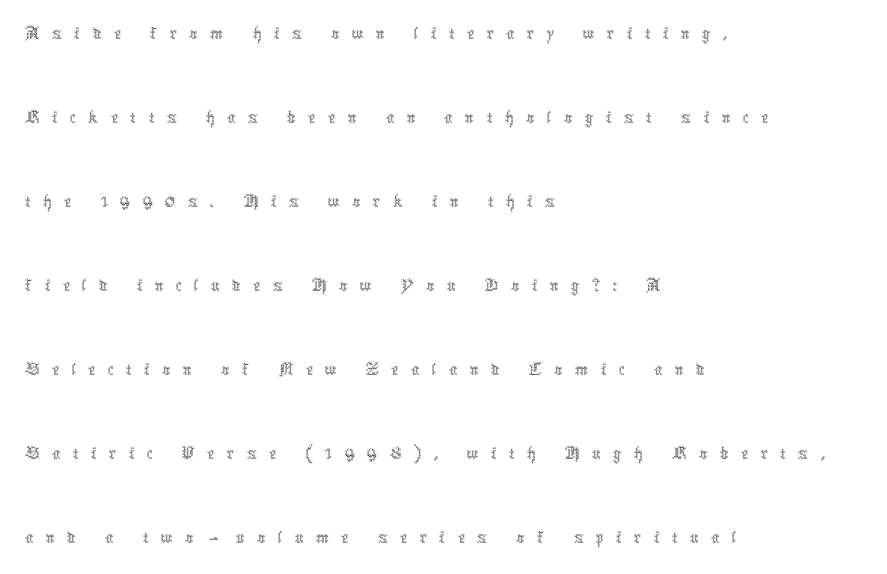
{"italic": "no", "bold": "no", "weight": "thin", "width": "condensed", "x_height": "medium", "monospaced": "no", "underline": "no", "align": "left", "line_spacing": "loose", "line_spacing_ratio": 2.05, "letter_spacing": "wide", "letter_spacing_em": 0.3, "glyph_px": 41}
